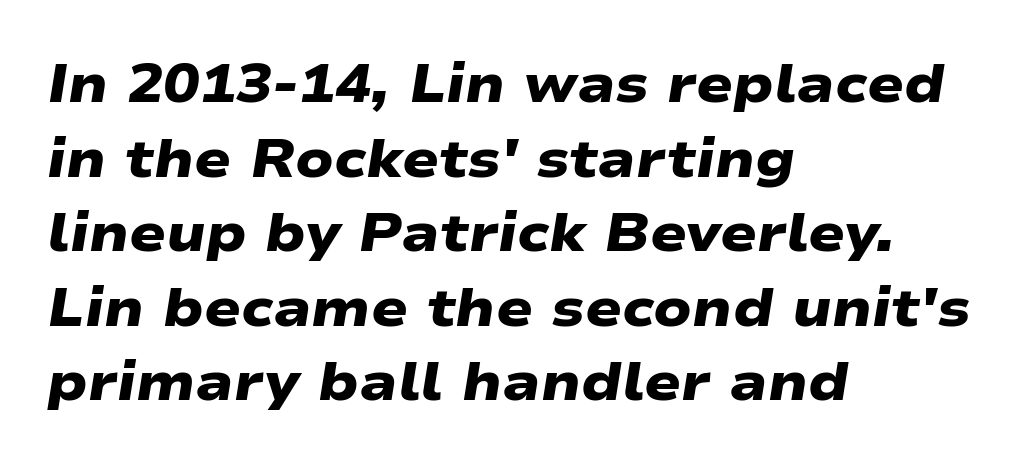
The image shows 54 px heavy, wide sans-serif type; set left-aligned, normal line spacing (1.38x), normal letter spacing, not underlined; low stroke contrast and a medium x-height.
